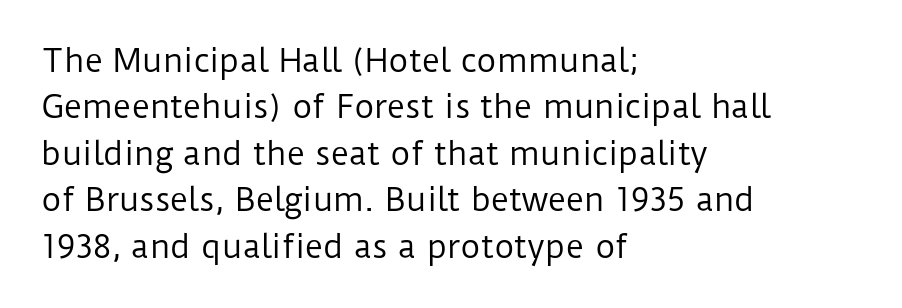
{"serif": "no", "italic": "no", "bold": "no", "weight": "regular", "width": "normal", "stroke_contrast": "low", "x_height": "medium", "monospaced": "no", "underline": "no", "align": "left", "line_spacing": "normal", "line_spacing_ratio": 1.5, "letter_spacing": "normal", "letter_spacing_em": 0.0, "glyph_px": 31}
